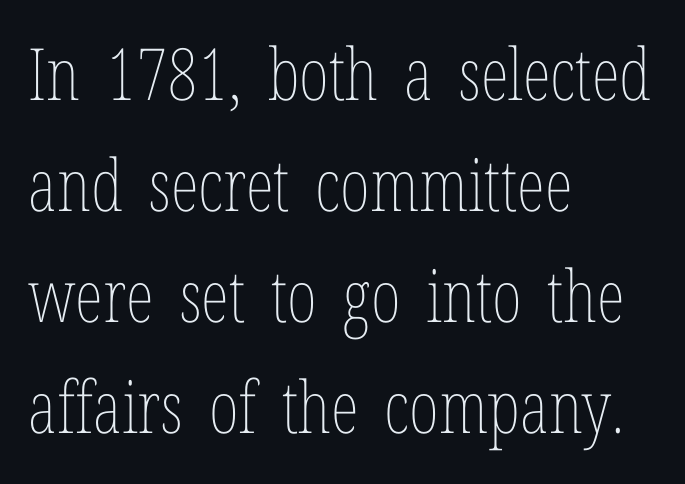
The image shows 72 px thin, condensed type, upright; set left-aligned, normal line spacing (1.54x), normal letter spacing, not underlined; low stroke contrast and a medium x-height.
